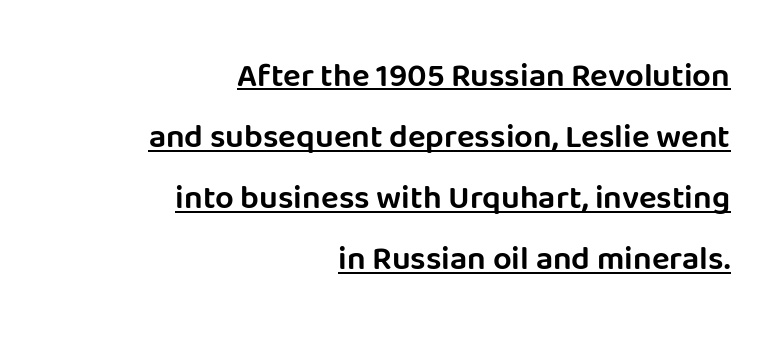
Q: Is the text italic (slanted)? A: No, it is upright.
Q: Is the typeface a serif or a sans-serif typeface? A: Sans-serif.
Q: Is the text underlined? A: Yes.
Q: How is the paragraph aligned? A: Right-aligned.
Q: Is the spacing between letters normal or unusually wide? A: Normal.
Q: Width (condensed, normal, or wide)? A: Normal.
Q: Stroke contrast? A: Low.
Q: x-height? A: Large.
Q: Monospaced? A: No.
